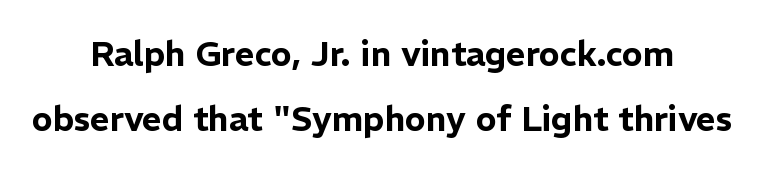
Q: Is the text italic (slanted)? A: No, it is upright.
Q: Is the typeface a serif or a sans-serif typeface? A: Sans-serif.
Q: Is the text underlined? A: No.
Q: How is the paragraph aligned? A: Centered.
Q: Is the spacing between letters normal or unusually wide? A: Normal.
Q: Is the spacing between lines tight, normal or loose? A: Loose.
Q: Width (condensed, normal, or wide)? A: Normal.
Q: Stroke contrast? A: Low.
Q: x-height? A: Medium.
Q: Monospaced? A: No.
